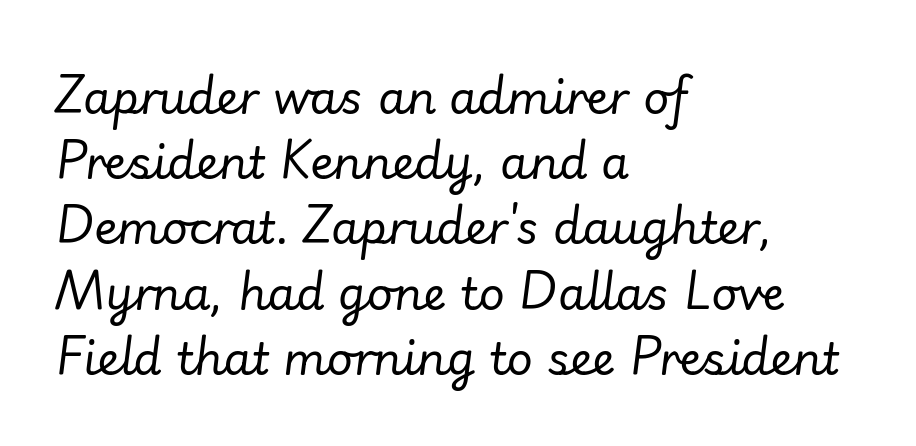
Honestly, the row spacing looks completely unremarkable. The strip under each line holds only bare page. A typesetter would call this zero additional tracking. A light-to-regular cut is what we see here.
